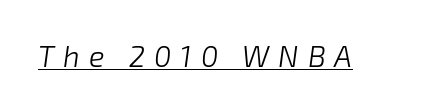
Q: Is the text bold? A: No.
Q: Is the text italic (slanted)? A: Yes, it leans right by about 8 degrees.
Q: Is the text underlined? A: Yes.
Q: Is the spacing between letters normal or unusually wide? A: Unusually wide.
Q: Width (condensed, normal, or wide)? A: Normal.
Q: Stroke contrast? A: Low.
Q: x-height? A: Medium.
Q: Monospaced? A: No.
